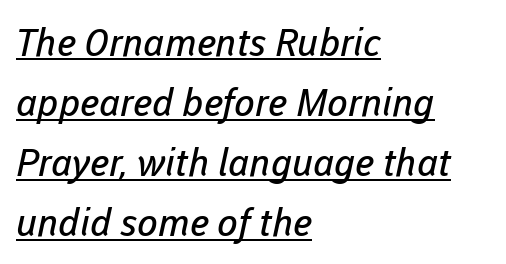
{"serif": "no", "bold": "no", "weight": "regular", "width": "normal", "stroke_contrast": "low", "x_height": "medium", "monospaced": "no", "underline": "yes", "align": "left", "line_spacing": "normal", "line_spacing_ratio": 1.58, "letter_spacing": "normal", "letter_spacing_em": 0.0, "glyph_px": 38}
